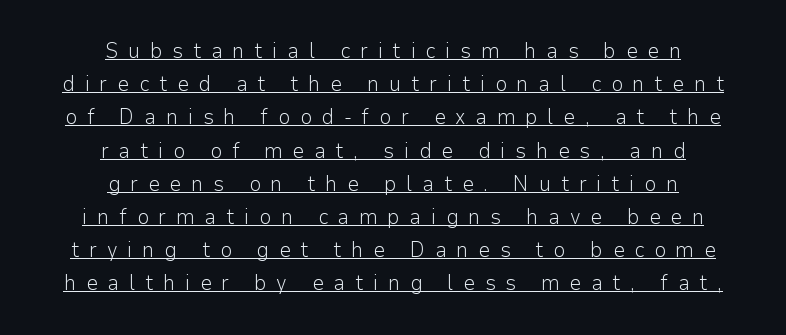
The image shows 21 px text type, upright; set centered, normal line spacing (1.58x), unusually wide letter spacing (+0.47 em), underlined.
